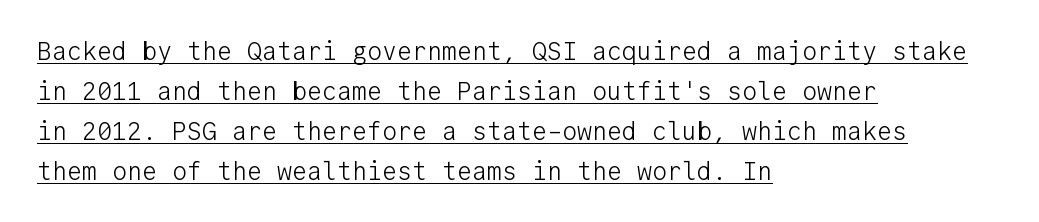
The image shows 25 px text type, upright; set left-aligned, normal line spacing (1.6x), normal letter spacing, underlined.
